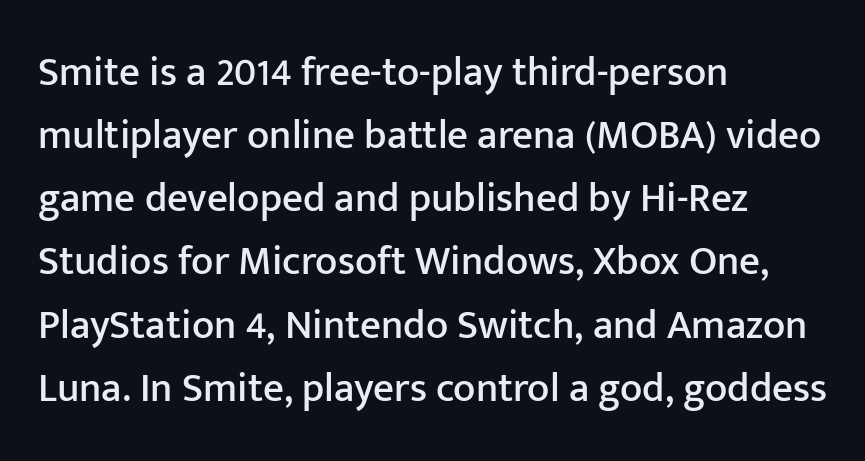
The image shows 41 px sans-serif type, upright; set left-aligned, normal line spacing (1.54x), normal letter spacing, not underlined; low stroke contrast and a medium x-height.
